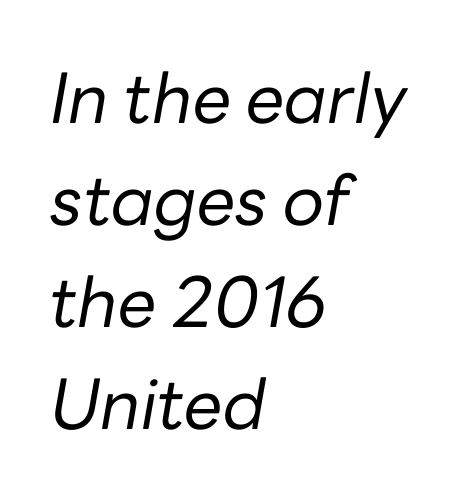
The image shows 69 px regular-weight type, italic (leaning right); set left-aligned, normal line spacing (1.48x), normal letter spacing, not underlined; low stroke contrast and a medium x-height.
